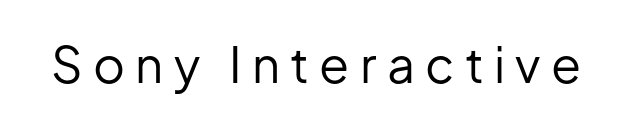
Plain, unruled lines of type. The strokes are not fattened; the text isn't bold. Font category for this specimen: sans-serif. These lines are rendered in a variable-pitch font. The line texture is sparse and dotted thanks to wide tracking.
